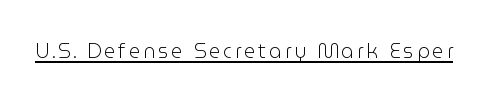
The face looks like a standard text weight, possibly lighter. Rendered with straight, roman letterforms. The rendered words wear a rule along their underside.
